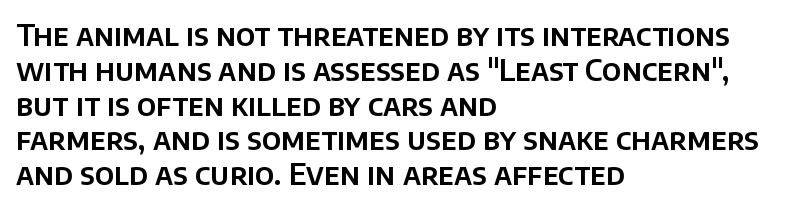
Q: Is the text italic (slanted)? A: No, it is upright.
Q: Is the typeface a serif or a sans-serif typeface? A: Sans-serif.
Q: Is the text underlined? A: No.
Q: How is the paragraph aligned? A: Left-aligned.
Q: Is the spacing between letters normal or unusually wide? A: Normal.
Q: Width (condensed, normal, or wide)? A: Normal.
Q: Stroke contrast? A: Low.
Q: x-height? A: Large.
Q: Monospaced? A: No.
